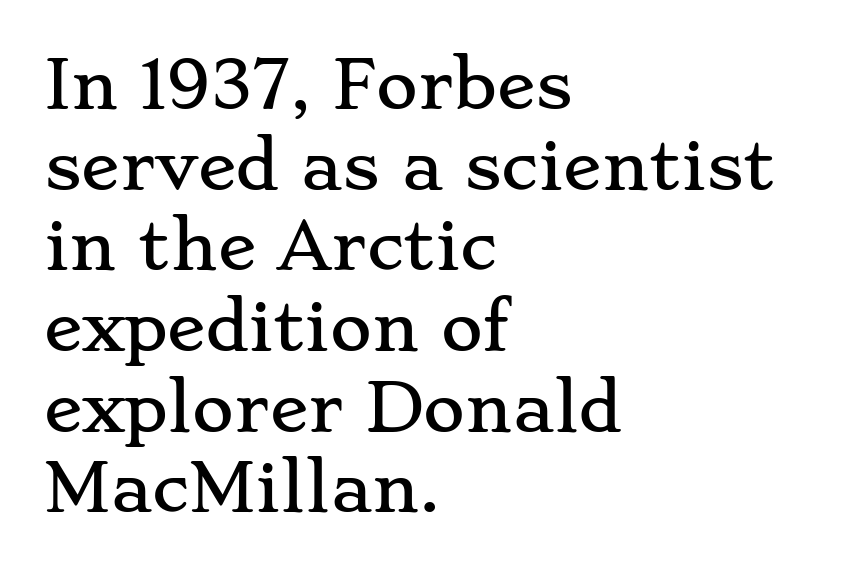
Q: Is the text italic (slanted)? A: No, it is upright.
Q: Is the typeface a serif or a sans-serif typeface? A: Serif.
Q: Is the text underlined? A: No.
Q: How is the paragraph aligned? A: Left-aligned.
Q: Is the spacing between letters normal or unusually wide? A: Normal.
Q: Is the spacing between lines tight, normal or loose? A: Normal.
Q: Width (condensed, normal, or wide)? A: Wide.
Q: Stroke contrast? A: Low.
Q: x-height? A: Small.
Q: Monospaced? A: No.
